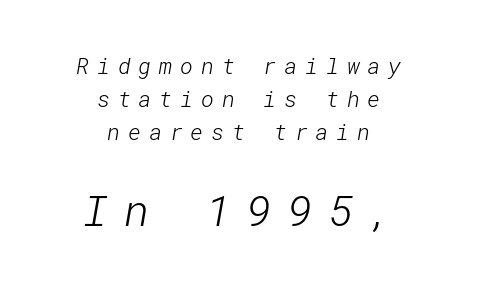
The image shows 43 px light sans-serif type; set centered, normal line spacing (1.5x), unusually wide letter spacing (+0.36 em), not underlined; the second (bottom) block is 1.95x larger; low stroke contrast and a medium x-height.
